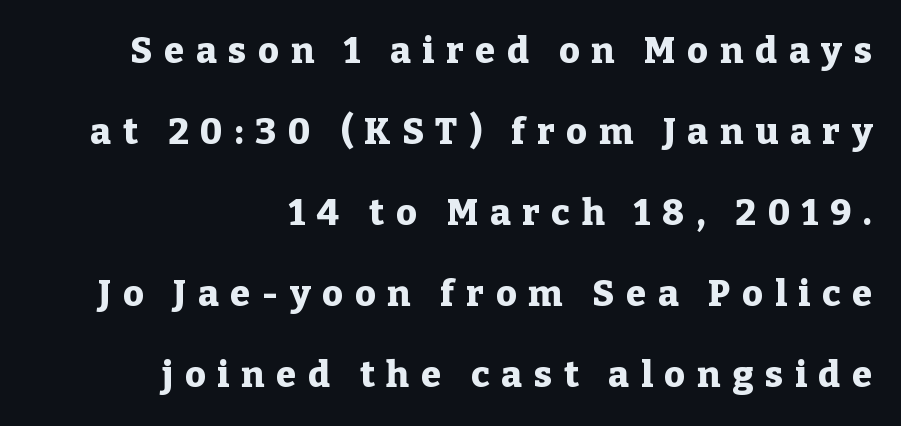
Q: Is the text bold? A: Yes.
Q: Is the text italic (slanted)? A: No, it is upright.
Q: Is the typeface a serif or a sans-serif typeface? A: Serif.
Q: Is the text underlined? A: No.
Q: How is the paragraph aligned? A: Right-aligned.
Q: Is the spacing between letters normal or unusually wide? A: Unusually wide.
Q: Is the spacing between lines tight, normal or loose? A: Loose.
Q: Width (condensed, normal, or wide)? A: Normal.
Q: Stroke contrast? A: Low.
Q: x-height? A: Medium.
Q: Monospaced? A: No.
